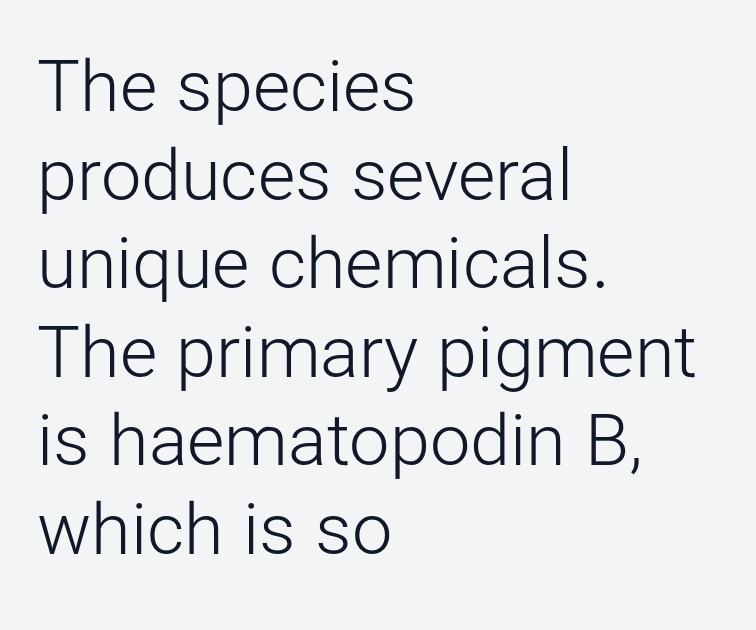
{"serif": "no", "italic": "no", "bold": "no", "weight": "light", "width": "normal", "stroke_contrast": "low", "x_height": "medium", "monospaced": "no", "underline": "no", "align": "left", "line_spacing_ratio": 1.23, "letter_spacing": "normal", "letter_spacing_em": 0.0, "glyph_px": 72}
